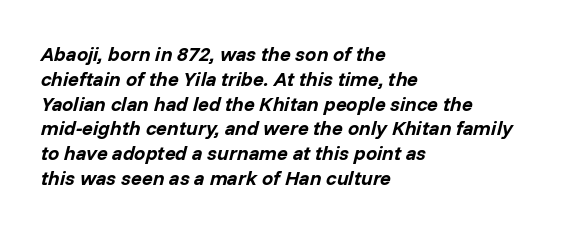
You could call the tracking neutral — neither tight nor loose. There's an unmistakable incline to the writing here. Descenders are the only things crossing below the line. The sample has been set heavy, in full bold.
